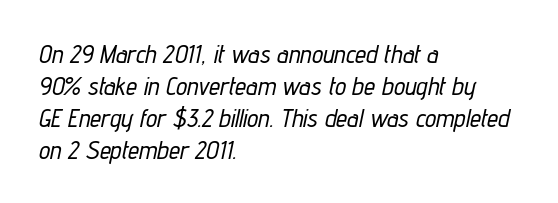
The image shows 25 px text type, italic (leaning right); set left-aligned, normal line spacing (1.28x), normal letter spacing, not underlined.
